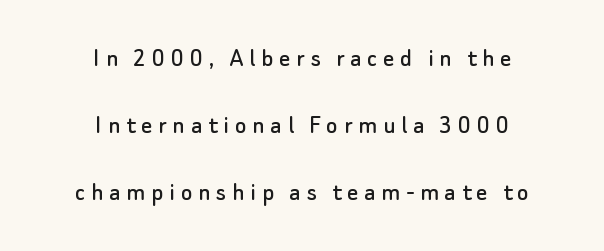
{"italic": "no", "underline": "no", "align": "center", "line_spacing": "loose", "line_spacing_ratio": 2.49, "letter_spacing": "wide", "letter_spacing_em": 0.22, "glyph_px": 27}
